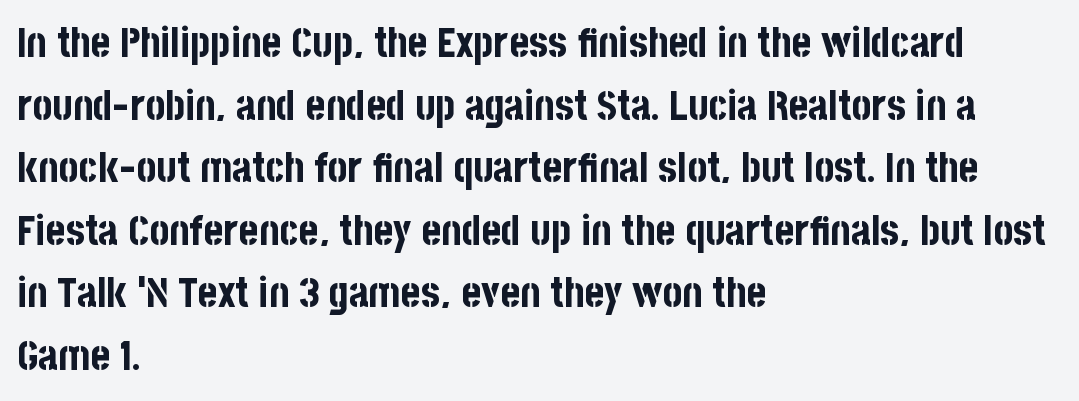
The image shows 42 px bold, condensed sans-serif type, upright; set left-aligned, normal line spacing (1.49x), normal letter spacing, not underlined; low stroke contrast and a large x-height.
